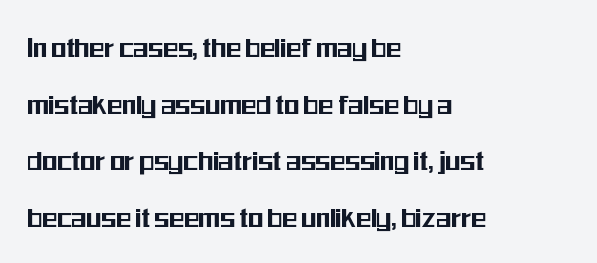
Q: Is the text italic (slanted)? A: No, it is upright.
Q: Is the typeface a serif or a sans-serif typeface? A: Sans-serif.
Q: Is the text underlined? A: No.
Q: How is the paragraph aligned? A: Left-aligned.
Q: Is the spacing between letters normal or unusually wide? A: Normal.
Q: Width (condensed, normal, or wide)? A: Condensed.
Q: Stroke contrast? A: Medium.
Q: x-height? A: Medium.
Q: Monospaced? A: No.
